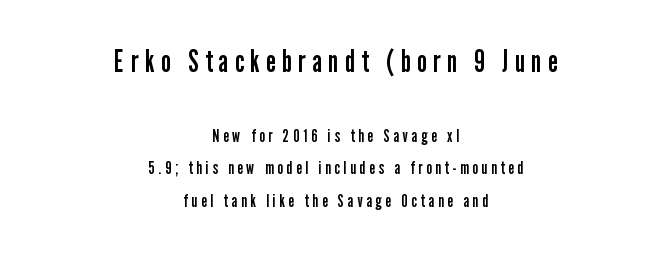
The image shows 31 px regular-weight, condensed sans-serif type, upright; set centered, line spacing 1.83x, unusually wide letter spacing (+0.21 em), not underlined; the first (top) block is 1.72x larger; low stroke contrast and a medium x-height.
